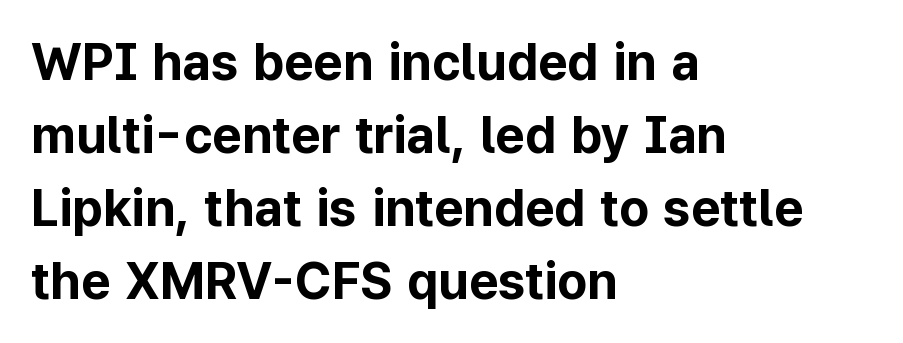
The image shows 51 px bold sans-serif type, upright; set left-aligned, normal line spacing (1.43x), normal letter spacing, not underlined; low stroke contrast and a medium x-height.
